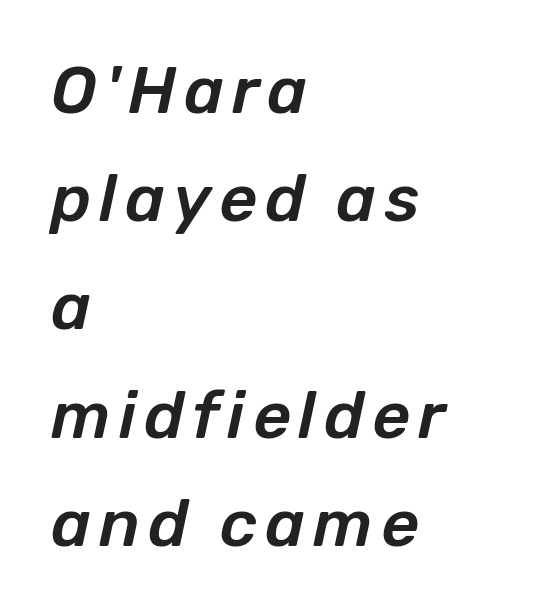
Q: Is the text italic (slanted)? A: Yes, it leans right by about 12 degrees.
Q: Is the text underlined? A: No.
Q: How is the paragraph aligned? A: Left-aligned.
Q: Is the spacing between lines tight, normal or loose? A: Normal.
Q: Width (condensed, normal, or wide)? A: Normal.
Q: Stroke contrast? A: Low.
Q: x-height? A: Medium.
Q: Monospaced? A: No.
